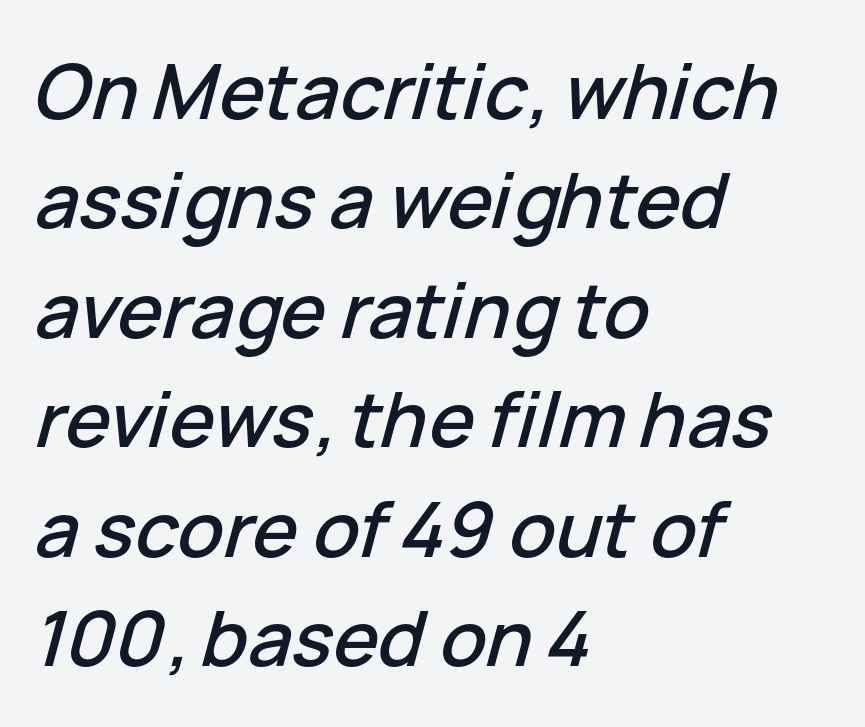
The image shows 76 px text type, italic (leaning right); set left-aligned, normal line spacing (1.44x), normal letter spacing, not underlined; low stroke contrast and a medium x-height.
